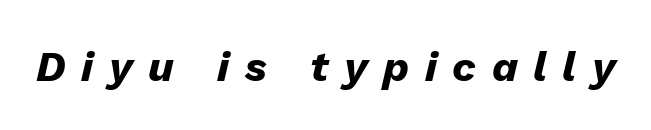
Designer's note — italics engaged. These lines carry a lot of weight — the face is fully bold. Looks like regular typesetting: each glyph gets only the width it needs. Spacing between characters has been opened up far beyond the box default.
